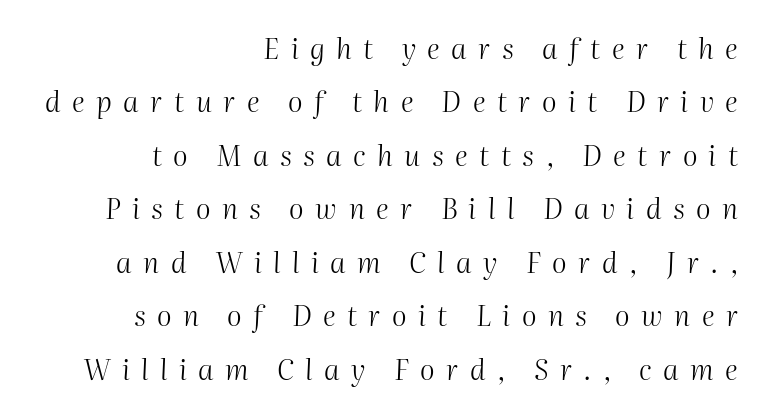
Observe the wide spacing: letters keep a clear distance from each other. Layout note: lines flush right. Does the leading feel generous? Absolutely, it's lavish. Bare-footed words on every line. Weight: in the light-to-regular range. Is this a fixed-width face? No — the glyphs have proportional, varying widths.
